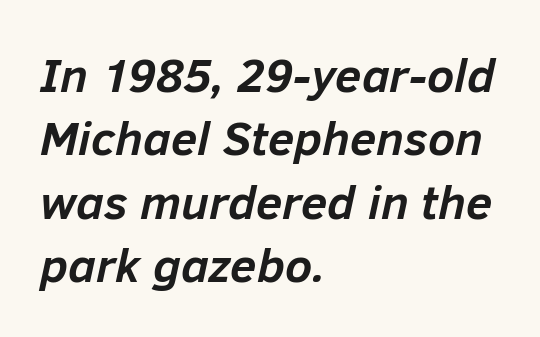
A normal amount of white space separates one row of letters from the next. These lines were composed using italics. A typesetter would call this proportional, since set widths differ per character. Letters rest on an invisible, unmarked baseline.
